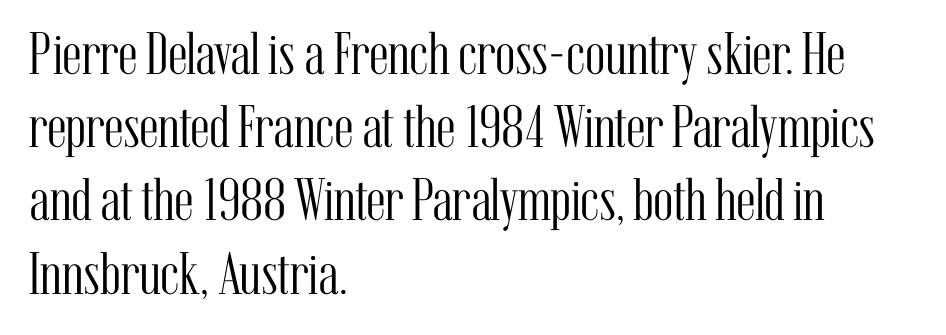
The image shows 60 px light, condensed serif type, upright; set left-aligned, line spacing 1.22x, normal letter spacing, not underlined; medium stroke contrast and a medium x-height.
